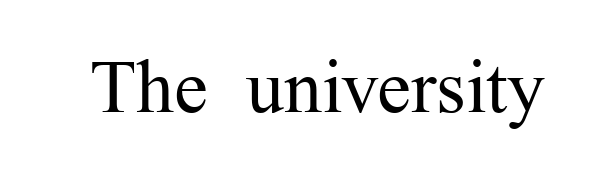
The image shows 76 px regular-weight serif type, upright; set normal letter spacing, not underlined; medium stroke contrast and a medium x-height.
